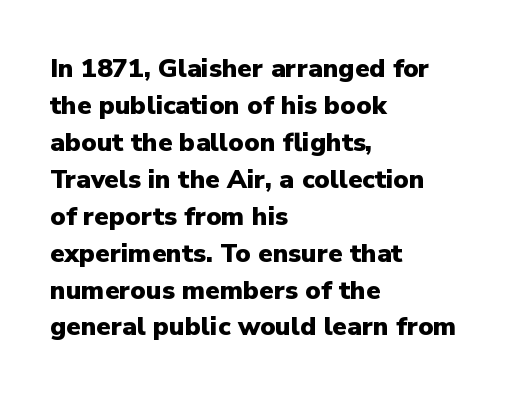
{"italic": "no", "bold": "yes", "underline": "no", "align": "left", "line_spacing": "normal", "line_spacing_ratio": 1.42, "letter_spacing": "normal", "letter_spacing_em": 0.0, "glyph_px": 26}
